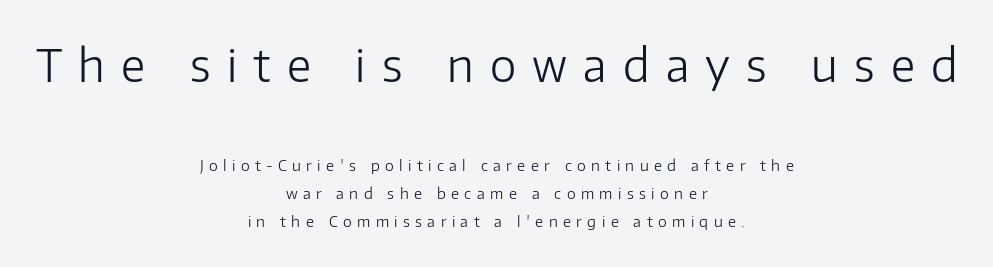
The image shows 45 px light sans-serif type, upright; set centered, line spacing 1.87x, unusually wide letter spacing (+0.36 em), not underlined; the first (top) block is 3.0x larger; low stroke contrast and a medium x-height.
